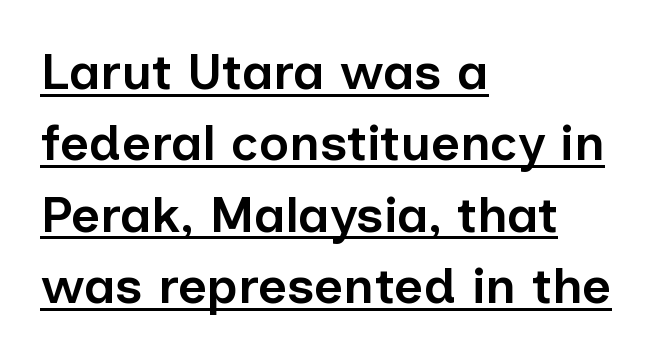
{"serif": "no", "italic": "no", "bold": "semi", "weight": "semibold", "width": "normal", "stroke_contrast": "low", "x_height": "medium", "monospaced": "no", "underline": "yes", "align": "left", "line_spacing": "normal", "line_spacing_ratio": 1.4, "letter_spacing": "normal", "letter_spacing_em": 0.0, "glyph_px": 51}
